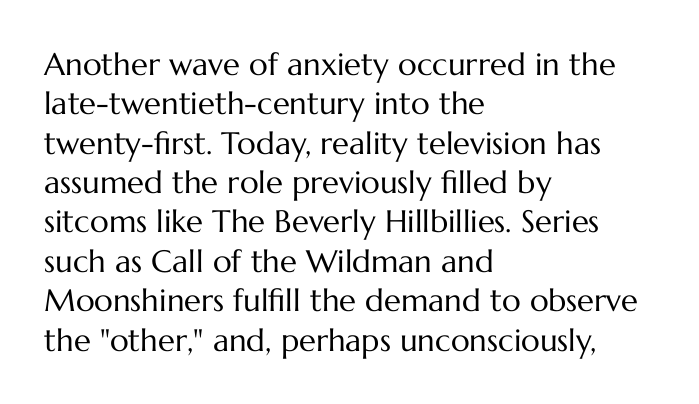
Q: Is the text bold? A: No.
Q: Is the text italic (slanted)? A: No, it is upright.
Q: Is the text underlined? A: No.
Q: How is the paragraph aligned? A: Left-aligned.
Q: Is the spacing between letters normal or unusually wide? A: Normal.
Q: Is the spacing between lines tight, normal or loose? A: Normal.
Q: Width (condensed, normal, or wide)? A: Normal.
Q: Stroke contrast? A: Medium.
Q: x-height? A: Medium.
Q: Monospaced? A: No.
